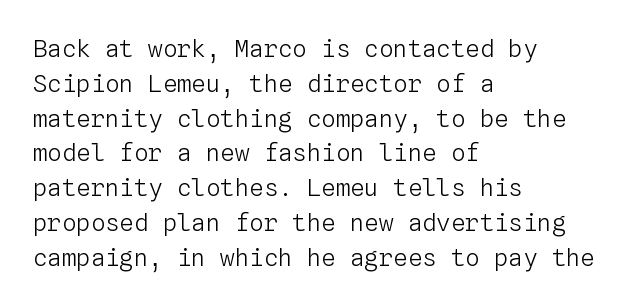
Summary of weight: not heavy and not bold. The passage shown stacks its lines at a standard gap. Upright lettering throughout. Tracking value appears to be zero — textbook default spacing.
